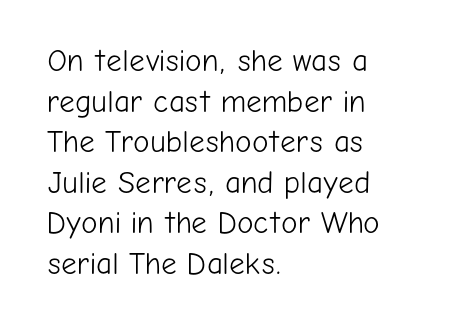
{"serif": "no", "italic": "no", "bold": "no", "weight": "light", "width": "normal", "stroke_contrast": "low", "x_height": "medium", "monospaced": "no", "underline": "no", "align": "left", "line_spacing": "normal", "line_spacing_ratio": 1.31, "letter_spacing": "normal", "letter_spacing_em": 0.0, "glyph_px": 31}
